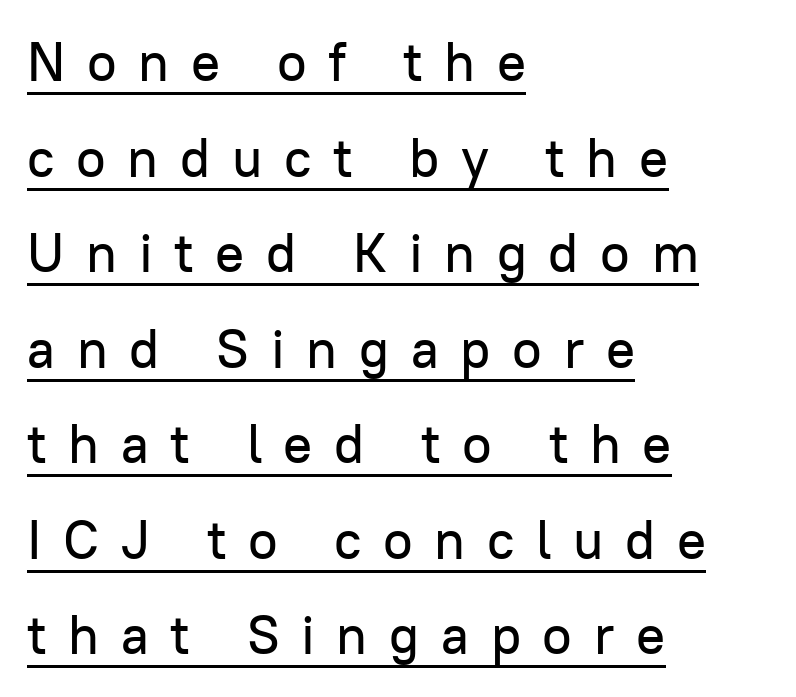
This sample uses a sans-serif face. The rendered words wear a rule along their underside. Caption: multi-line text, flush left, ragged right. The rendering inserts visible extra space after every character. Here the designer chose a conventional face with non-uniform glyph widths.
